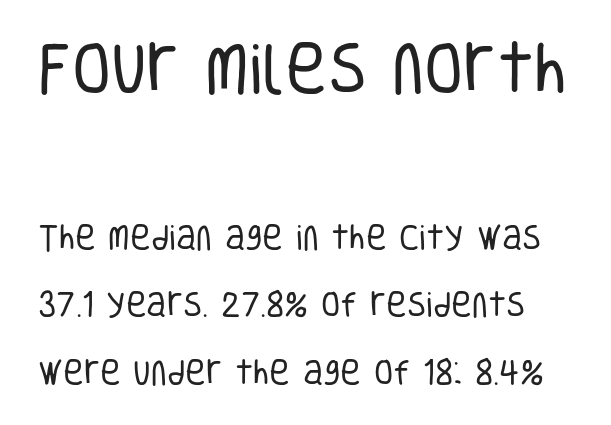
{"serif": "no", "italic": "no", "bold": "no", "weight": "regular", "width": "condensed", "stroke_contrast": "low", "x_height": "large", "monospaced": "no", "underline": "no", "line_spacing": "loose", "line_spacing_ratio": 2.42, "letter_spacing": "normal", "letter_spacing_em": 0.0, "larger_block": "first", "size_ratio": 2.04, "glyph_px": 57}
